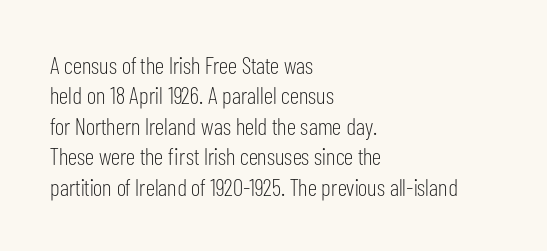
Q: Is the text bold? A: No.
Q: Is the text italic (slanted)? A: No, it is upright.
Q: Is the text underlined? A: No.
Q: How is the paragraph aligned? A: Left-aligned.
Q: Is the spacing between letters normal or unusually wide? A: Normal.
Q: Is the spacing between lines tight, normal or loose? A: Normal.
